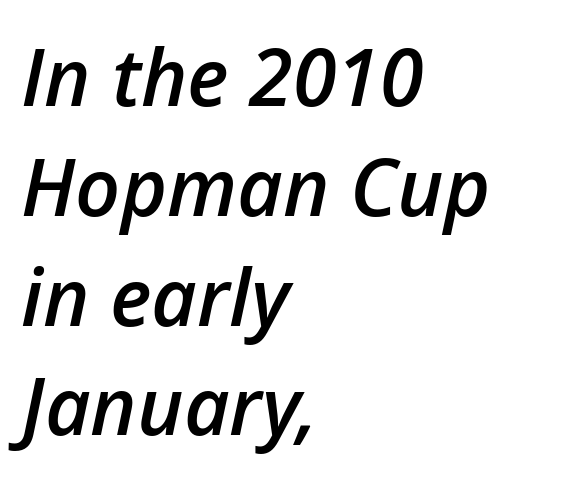
Q: Is the text bold? A: Semi-bold.
Q: Is the text italic (slanted)? A: Yes, it leans right by about 12 degrees.
Q: Is the text underlined? A: No.
Q: How is the paragraph aligned? A: Left-aligned.
Q: Is the spacing between letters normal or unusually wide? A: Normal.
Q: Is the spacing between lines tight, normal or loose? A: Normal.
Q: Width (condensed, normal, or wide)? A: Normal.
Q: Stroke contrast? A: Low.
Q: x-height? A: Medium.
Q: Monospaced? A: No.
